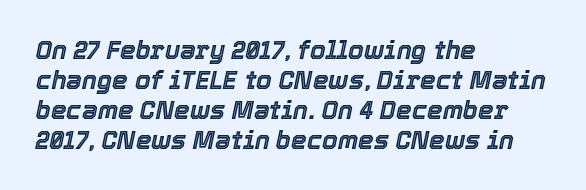
Q: Is the text italic (slanted)? A: Yes, it leans right by about 12 degrees.
Q: Is the text underlined? A: No.
Q: How is the paragraph aligned? A: Left-aligned.
Q: Is the spacing between letters normal or unusually wide? A: Normal.
